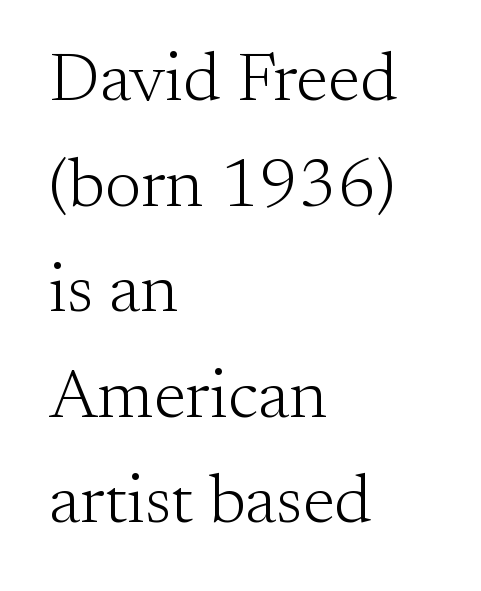
{"serif": "yes", "italic": "no", "bold": "no", "weight": "light", "width": "normal", "stroke_contrast": "medium", "x_height": "small", "monospaced": "no", "underline": "no", "align": "left", "line_spacing": "normal", "line_spacing_ratio": 1.53, "letter_spacing": "normal", "letter_spacing_em": 0.0, "glyph_px": 69}
